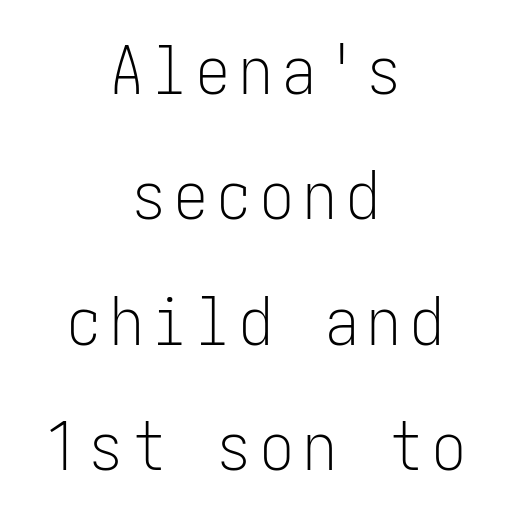
{"serif": "no", "italic": "no", "bold": "no", "weight": "light", "width": "condensed", "stroke_contrast": "low", "x_height": "medium", "underline": "no", "align": "center", "line_spacing_ratio": 1.87, "glyph_px": 67}
